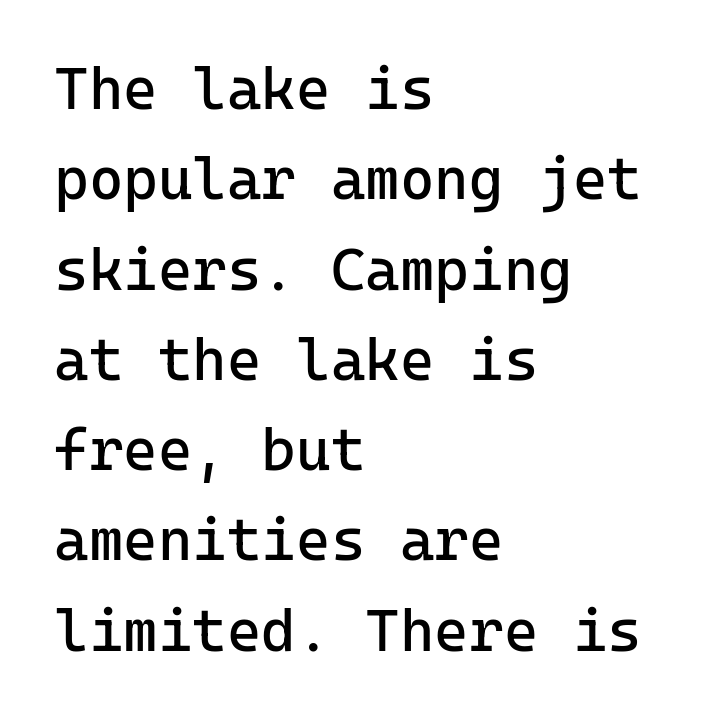
Q: Is the text bold? A: No.
Q: Is the text italic (slanted)? A: No, it is upright.
Q: Is the typeface a serif or a sans-serif typeface? A: Sans-serif.
Q: Is the text underlined? A: No.
Q: How is the paragraph aligned? A: Left-aligned.
Q: Is the spacing between letters normal or unusually wide? A: Normal.
Q: Is the spacing between lines tight, normal or loose? A: Normal.
Q: Width (condensed, normal, or wide)? A: Normal.
Q: Stroke contrast? A: Low.
Q: x-height? A: Medium.
